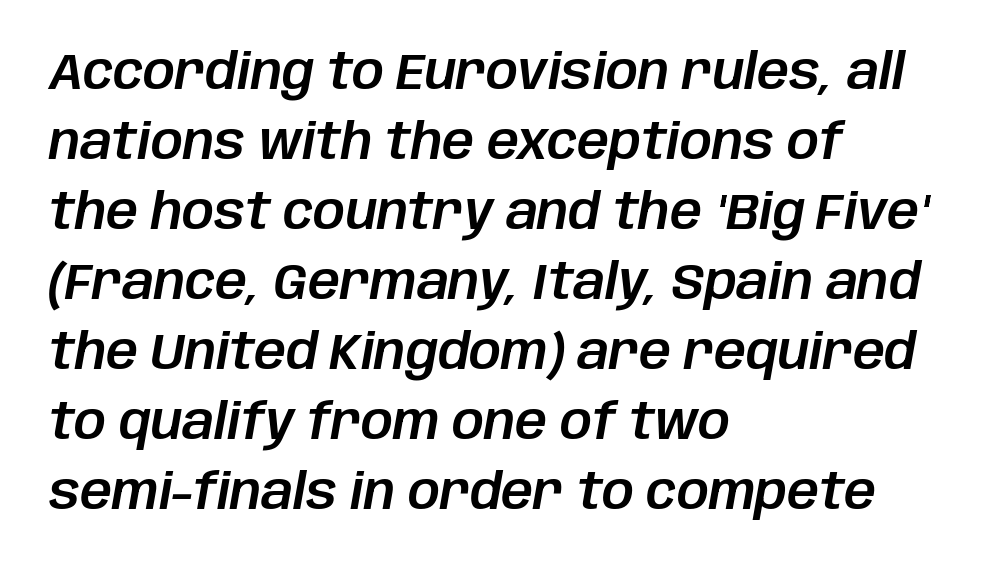
{"italic": "yes", "lean": "right", "slant_degrees": 10, "width": "normal", "stroke_contrast": "low", "x_height": "large", "monospaced": "no", "underline": "no", "align": "left", "line_spacing": "normal", "line_spacing_ratio": 1.4, "letter_spacing": "normal", "letter_spacing_em": 0.0, "glyph_px": 50}
